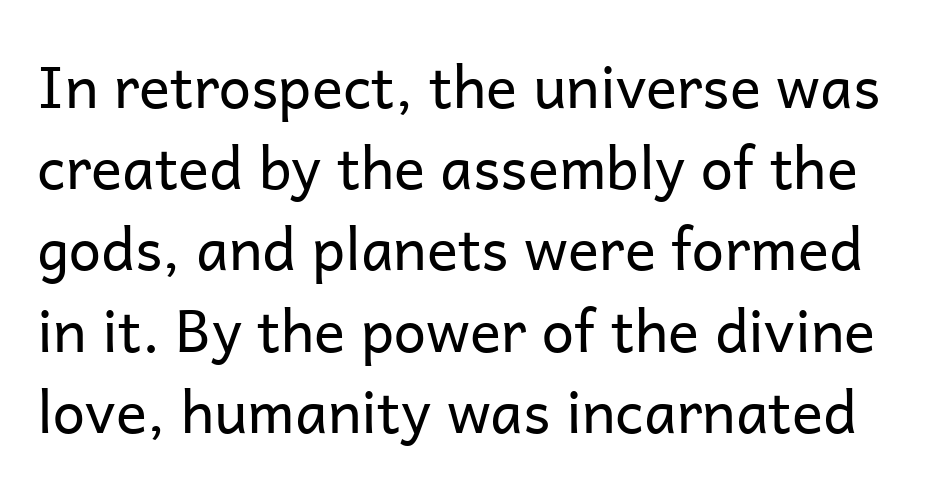
Leading: standard. Tall strokes in this sample are plumb rather than angled. The designer went with a sans here, leaving each stem footless. Check the space under the baseline: it is left empty.
